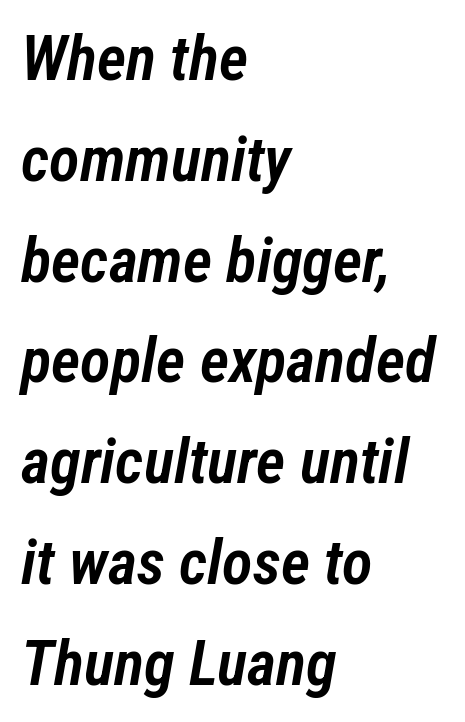
Q: Is the text bold? A: Semi-bold.
Q: Is the text italic (slanted)? A: Yes, it leans right by about 12 degrees.
Q: Is the text underlined? A: No.
Q: How is the paragraph aligned? A: Left-aligned.
Q: Is the spacing between letters normal or unusually wide? A: Normal.
Q: Is the spacing between lines tight, normal or loose? A: Normal.
Q: Width (condensed, normal, or wide)? A: Condensed.
Q: Stroke contrast? A: Low.
Q: x-height? A: Medium.
Q: Monospaced? A: No.
